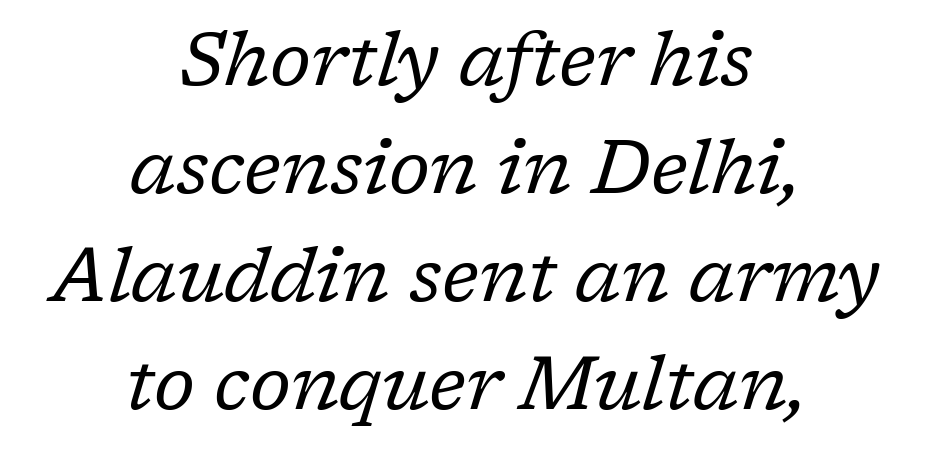
The image shows 75 px regular-weight serif type, italic (leaning right); set centered, normal line spacing (1.44x), normal letter spacing, not underlined; low stroke contrast and a medium x-height.
